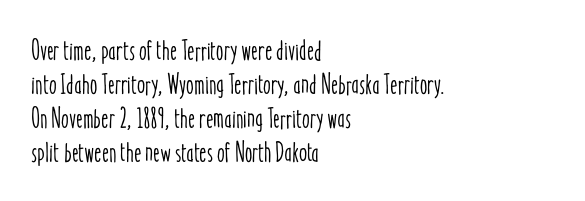
Q: Is the text italic (slanted)? A: No, it is upright.
Q: Is the text underlined? A: No.
Q: How is the paragraph aligned? A: Left-aligned.
Q: Is the spacing between letters normal or unusually wide? A: Normal.
Q: Width (condensed, normal, or wide)? A: Condensed.
Q: Stroke contrast? A: Low.
Q: x-height? A: Medium.
Q: Monospaced? A: No.
